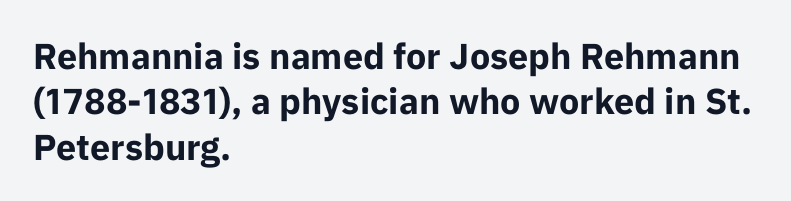
Think of a printed novel: that variable character pitch is what you see here. This rendering features lettering with no underline. Honestly, the row spacing looks completely unremarkable. Plenty of ink on the page — the face is bold.
